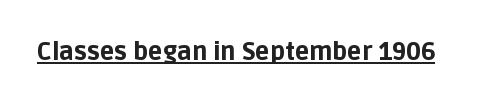
The image shows 24 px bold type, upright; set normal letter spacing, underlined.
